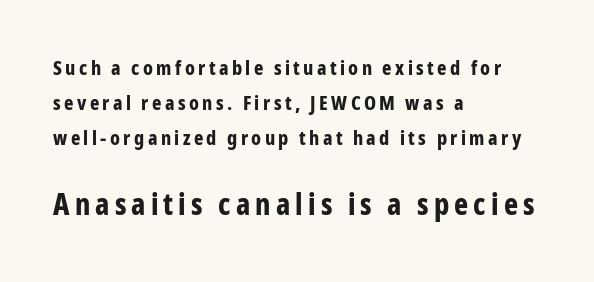
Nobody drew a line under any word here. The font family rendered here belongs to the sans-serif group. Plenty of ink on the page — the face is bold. One-word summary of the alignment: left. Posture: upright roman. You could not count columns in this text — the font is proportionally spaced.
